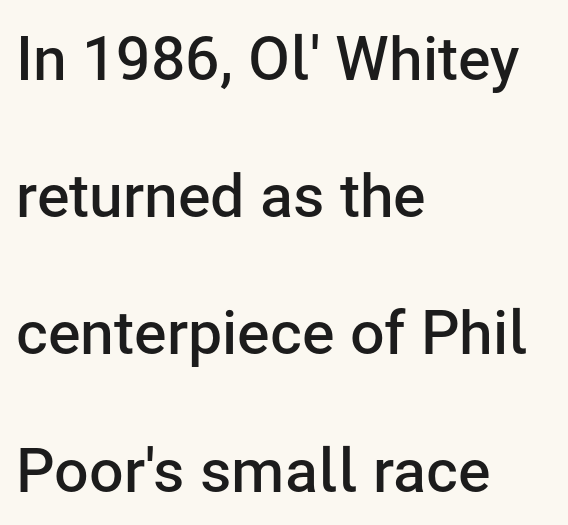
Strokes here are thickened, but only to semibold level. Note the varied advance widths — an 'i' is clearly narrower than an 'm'. The font family rendered here belongs to the sans-serif group. The string is rendered with underlining switched off.
